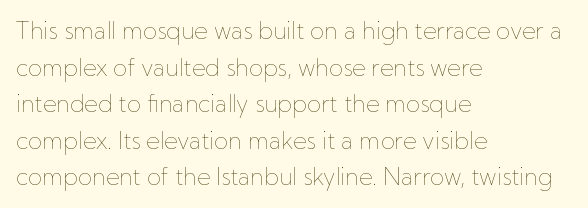
Q: Is the text bold? A: No.
Q: Is the text italic (slanted)? A: No, it is upright.
Q: Is the text underlined? A: No.
Q: How is the paragraph aligned? A: Left-aligned.
Q: Is the spacing between letters normal or unusually wide? A: Normal.
Q: Is the spacing between lines tight, normal or loose? A: Normal.
